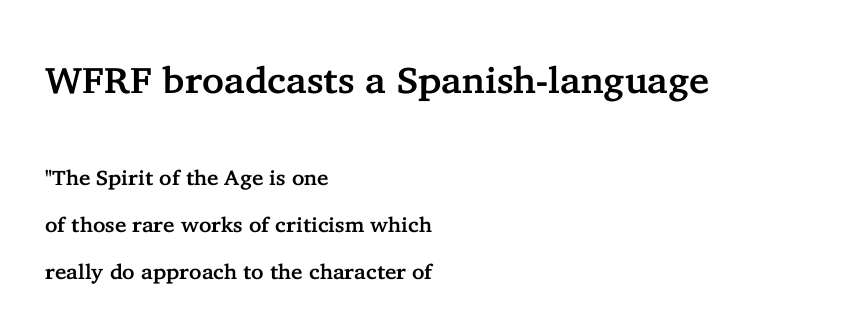
{"serif": "yes", "italic": "no", "width": "normal", "stroke_contrast": "low", "x_height": "medium", "monospaced": "no", "underline": "no", "align": "left", "line_spacing": "loose", "line_spacing_ratio": 2.23, "letter_spacing": "normal", "letter_spacing_em": 0.0, "larger_block": "first", "size_ratio": 1.76, "glyph_px": 37}
